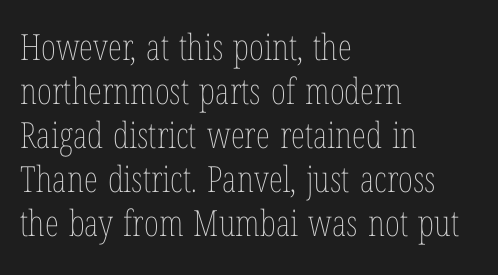
Q: Is the text bold? A: No.
Q: Is the text italic (slanted)? A: No, it is upright.
Q: Is the text underlined? A: No.
Q: How is the paragraph aligned? A: Left-aligned.
Q: Is the spacing between letters normal or unusually wide? A: Normal.
Q: Width (condensed, normal, or wide)? A: Condensed.
Q: Stroke contrast? A: Low.
Q: x-height? A: Medium.
Q: Monospaced? A: No.
